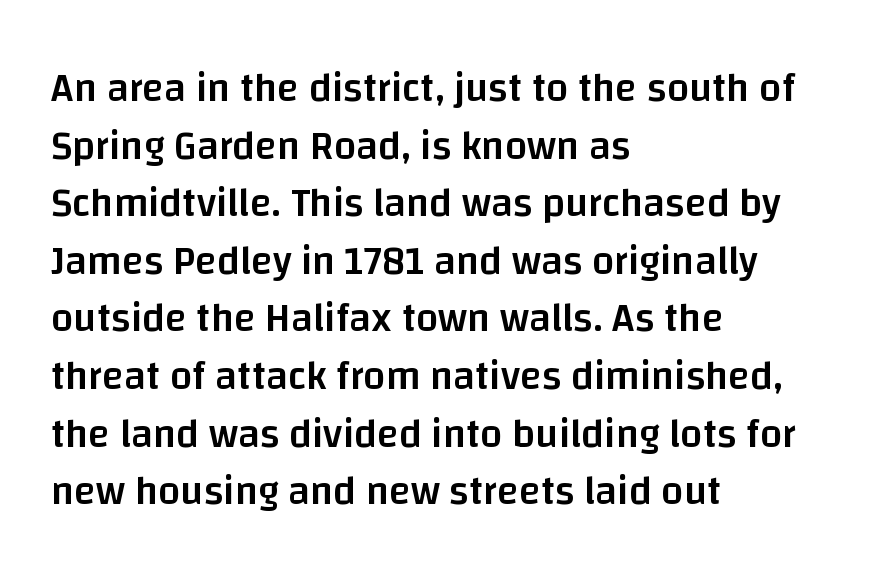
Q: Is the text bold? A: Semi-bold.
Q: Is the text italic (slanted)? A: No, it is upright.
Q: Is the typeface a serif or a sans-serif typeface? A: Sans-serif.
Q: Is the text underlined? A: No.
Q: How is the paragraph aligned? A: Left-aligned.
Q: Is the spacing between letters normal or unusually wide? A: Normal.
Q: Is the spacing between lines tight, normal or loose? A: Normal.
Q: Width (condensed, normal, or wide)? A: Normal.
Q: Stroke contrast? A: Low.
Q: x-height? A: Large.
Q: Monospaced? A: No.
